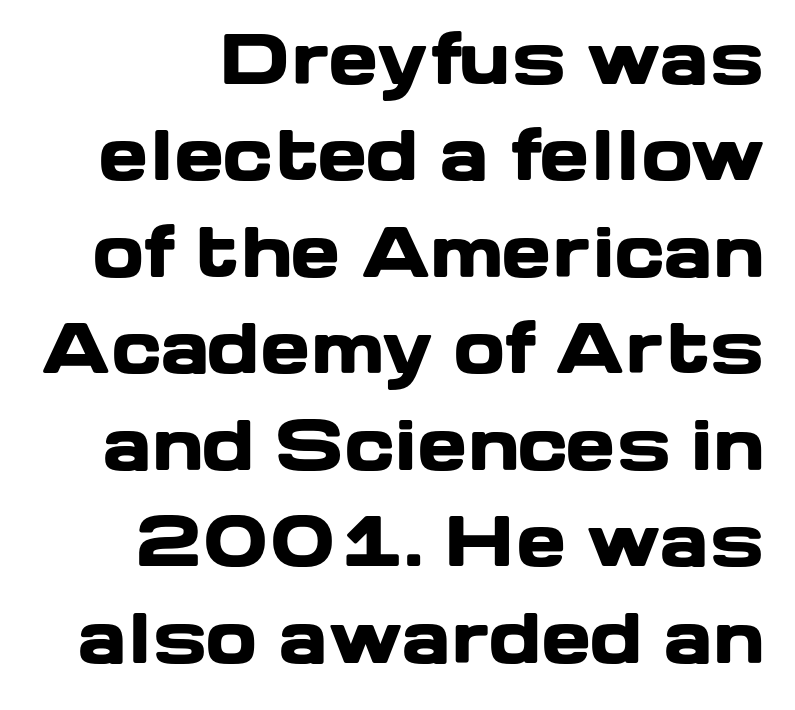
The image shows 67 px heavy, wide sans-serif type, upright; set normal line spacing (1.44x), normal letter spacing, not underlined; low stroke contrast and a medium x-height.
